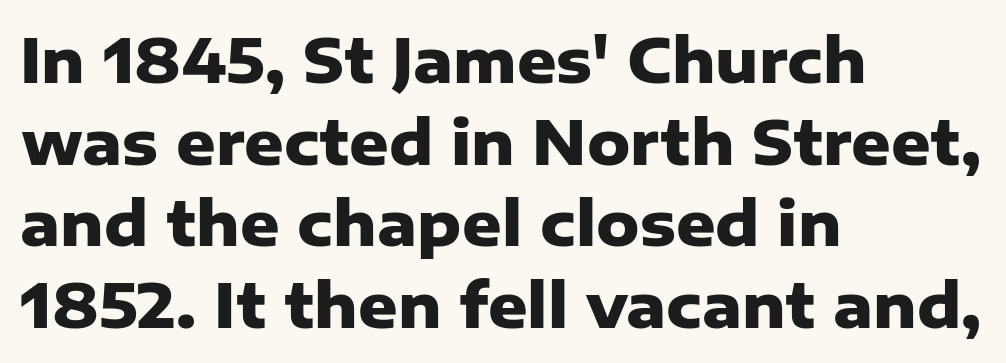
{"serif": "no", "italic": "no", "bold": "yes", "weight": "heavy", "width": "normal", "stroke_contrast": "low", "x_height": "medium", "monospaced": "no", "underline": "no", "align": "left", "line_spacing": "normal", "line_spacing_ratio": 1.34, "letter_spacing": "normal", "letter_spacing_em": 0.0, "glyph_px": 61}
